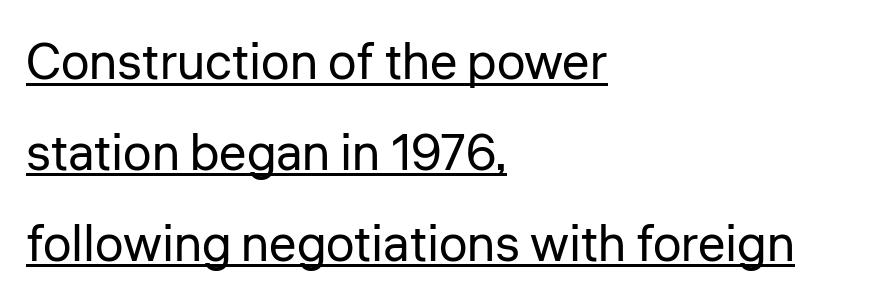
The tracking reads as untouched default to a designer's eye. Is this a fixed-width face? No — the glyphs have proportional, varying widths. Think standard paragraph weight, or any step lighter than that. Note: no serifs on the glyphs. Leftover space on each line is placed entirely after the last word.
